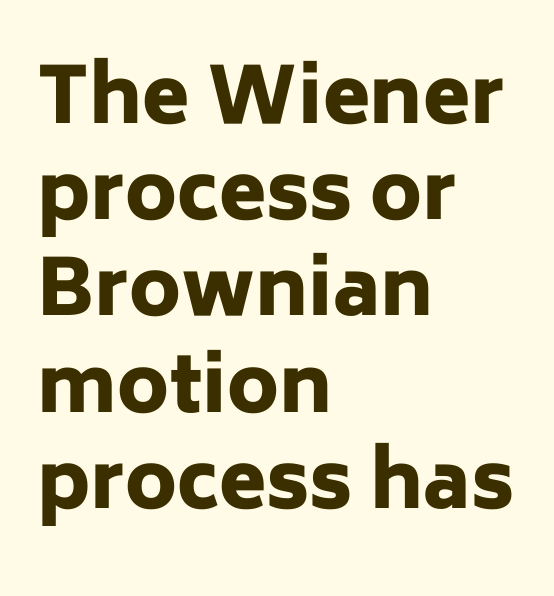
{"serif": "no", "italic": "no", "bold": "yes", "weight": "heavy", "width": "normal", "stroke_contrast": "low", "x_height": "medium", "monospaced": "no", "underline": "no", "align": "left", "line_spacing": "normal", "line_spacing_ratio": 1.25, "letter_spacing": "normal", "letter_spacing_em": 0.0, "glyph_px": 77}
